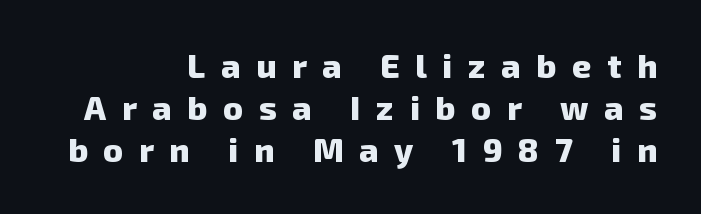
{"serif": "no", "bold": "yes", "weight": "heavy", "width": "normal", "stroke_contrast": "low", "x_height": "medium", "monospaced": "no", "underline": "no", "align": "right", "line_spacing": "normal", "line_spacing_ratio": 1.28, "letter_spacing": "wide", "letter_spacing_em": 0.48, "glyph_px": 33}
